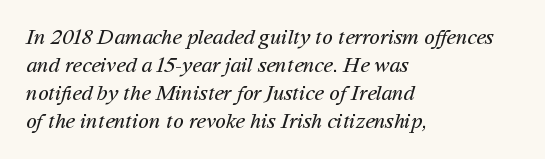
Standard letterfit; no display-style spreading of the glyphs. The leading is moderate, giving the passage an even texture. Rule under the text: the space is simply empty. Alignment: flush left. Weight class: somewhere from thin through regular.
